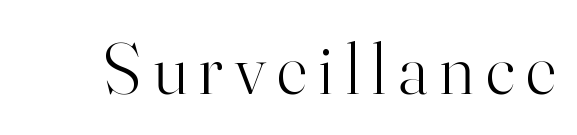
{"serif": "yes", "italic": "no", "bold": "no", "weight": "light", "width": "normal", "stroke_contrast": "high", "x_height": "small", "monospaced": "no", "underline": "no", "glyph_px": 73}
